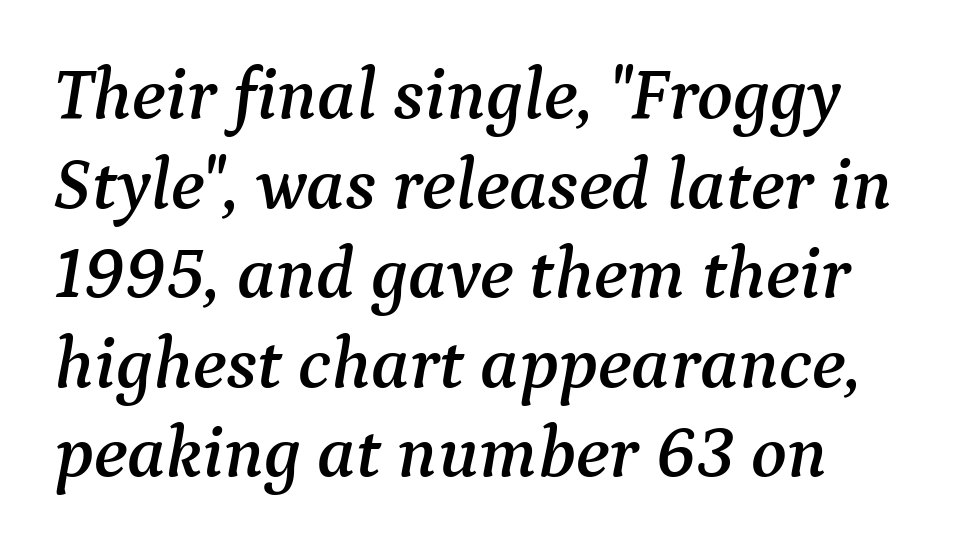
Q: Is the text italic (slanted)? A: Yes, it leans right by about 9 degrees.
Q: Is the typeface a serif or a sans-serif typeface? A: Serif.
Q: Is the text underlined? A: No.
Q: Is the spacing between letters normal or unusually wide? A: Normal.
Q: Width (condensed, normal, or wide)? A: Normal.
Q: Stroke contrast? A: Medium.
Q: x-height? A: Medium.
Q: Monospaced? A: No.
